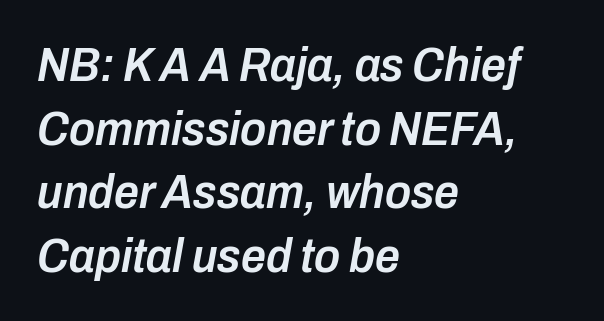
Q: Is the text bold? A: Semi-bold.
Q: Is the text italic (slanted)? A: Yes, it leans right by about 10 degrees.
Q: Is the text underlined? A: No.
Q: How is the paragraph aligned? A: Left-aligned.
Q: Is the spacing between letters normal or unusually wide? A: Normal.
Q: Is the spacing between lines tight, normal or loose? A: Normal.
Q: Width (condensed, normal, or wide)? A: Condensed.
Q: Stroke contrast? A: Low.
Q: x-height? A: Medium.
Q: Monospaced? A: No.
